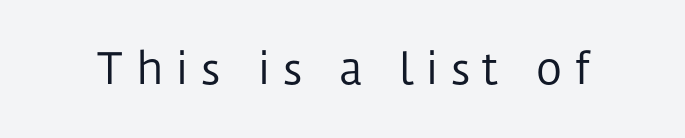
Q: Is the text bold? A: No.
Q: Is the text italic (slanted)? A: No, it is upright.
Q: Is the typeface a serif or a sans-serif typeface? A: Sans-serif.
Q: Is the text underlined? A: No.
Q: Is the spacing between letters normal or unusually wide? A: Unusually wide.
Q: Width (condensed, normal, or wide)? A: Normal.
Q: Stroke contrast? A: Low.
Q: x-height? A: Medium.
Q: Monospaced? A: No.
